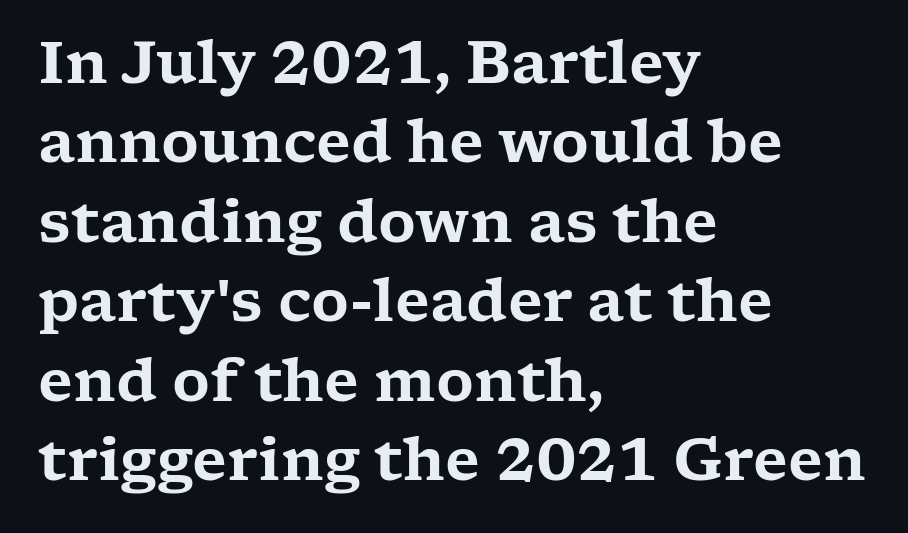
{"serif": "yes", "italic": "no", "width": "wide", "stroke_contrast": "low", "x_height": "medium", "monospaced": "no", "underline": "no", "align": "left", "line_spacing": "normal", "line_spacing_ratio": 1.37, "letter_spacing": "normal", "letter_spacing_em": 0.0, "glyph_px": 58}
